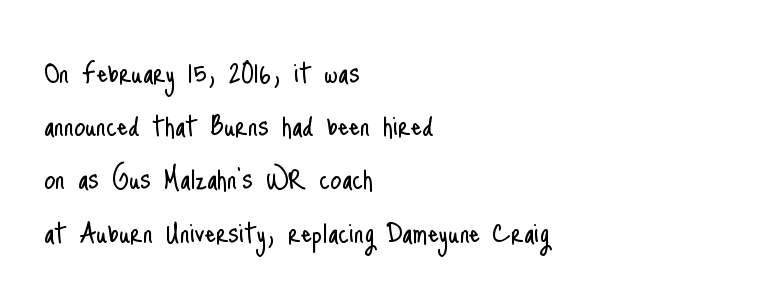
{"serif": "no", "italic": "no", "bold": "no", "weight": "light", "width": "condensed", "stroke_contrast": "low", "x_height": "small", "monospaced": "no", "underline": "no", "align": "left", "line_spacing": "normal", "line_spacing_ratio": 1.52, "letter_spacing": "normal", "letter_spacing_em": 0.0, "glyph_px": 35}
